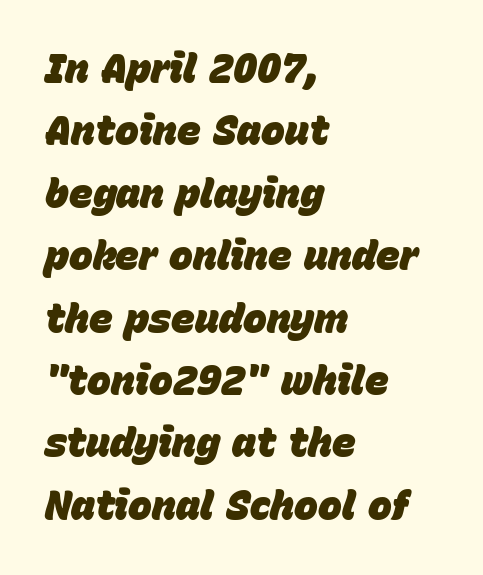
{"italic": "yes", "lean": "right", "slant_degrees": 15, "bold": "yes", "weight": "heavy", "width": "normal", "stroke_contrast": "low", "x_height": "large", "monospaced": "no", "underline": "no", "align": "left", "line_spacing": "normal", "line_spacing_ratio": 1.56, "letter_spacing": "normal", "letter_spacing_em": 0.0, "glyph_px": 40}
